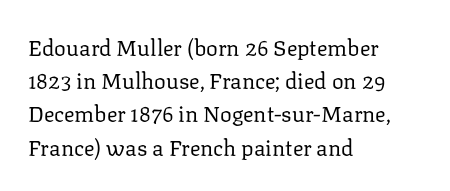
The image shows 22 px text type, upright; set left-aligned, normal line spacing (1.51x), normal letter spacing, not underlined.
